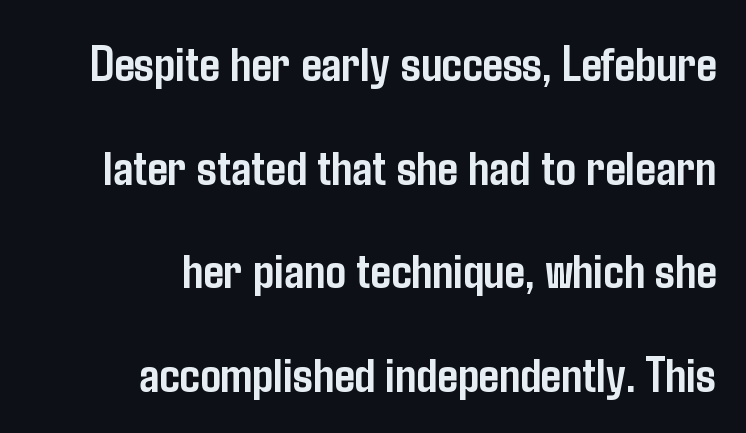
Letterform terminals end flat and unadorned throughout the passage. Tracking value appears to be zero — textbook default spacing. Underlining? Definitely not there. Upright lettering throughout. Bold? Absolutely — the strokes are thick and heavy. The paragraph shown leans on its right margin.
